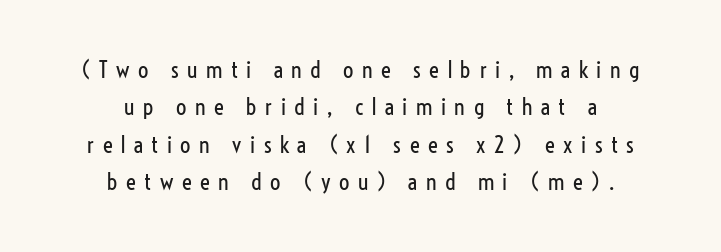
Short and long lines alike share a common midpoint. The space beneath each line is pristine and unruled. The letterforms stand isolated, each surrounded by extra space. Heft: none added — not bold. Posture: straight, roman, zero tilt. This sample keeps an unexceptional amount of space between lines.
